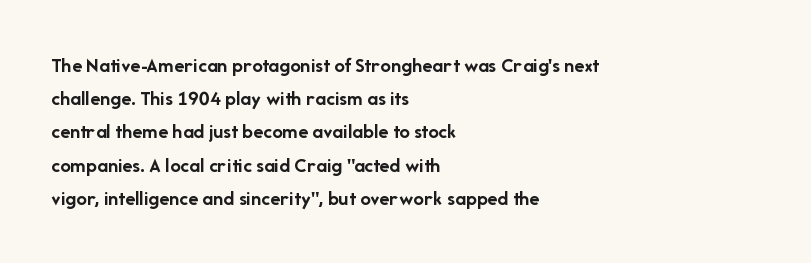
The font is running at its bold setting. Letters rest on an invisible, unmarked baseline. Students, note that the glyphs here touch the page at normal intervals. The rendering anchors every line to the left-hand side.
